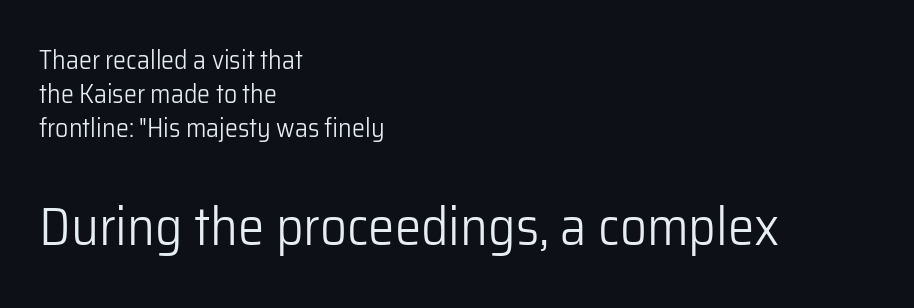
{"serif": "no", "italic": "no", "bold": "no", "weight": "light", "width": "normal", "stroke_contrast": "low", "x_height": "medium", "monospaced": "no", "underline": "no", "align": "left", "line_spacing": "normal", "line_spacing_ratio": 1.31, "letter_spacing": "normal", "letter_spacing_em": 0.0, "larger_block": "second", "size_ratio": 2.04, "glyph_px": 53}
